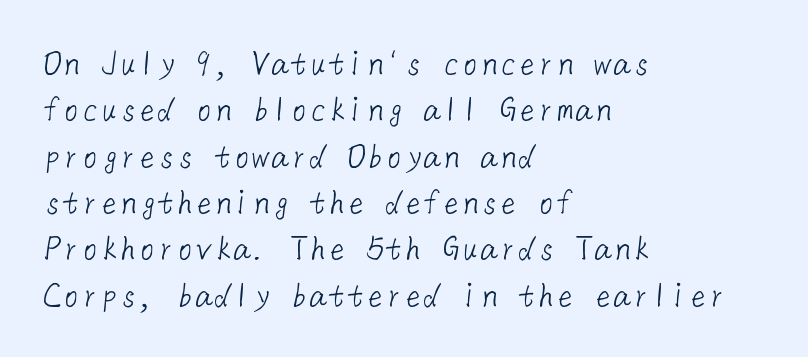
{"serif": "no", "bold": "no", "weight": "light", "width": "normal", "stroke_contrast": "low", "x_height": "medium", "underline": "no", "align": "left", "line_spacing_ratio": 1.22, "letter_spacing": "normal", "letter_spacing_em": 0.0, "glyph_px": 38}
